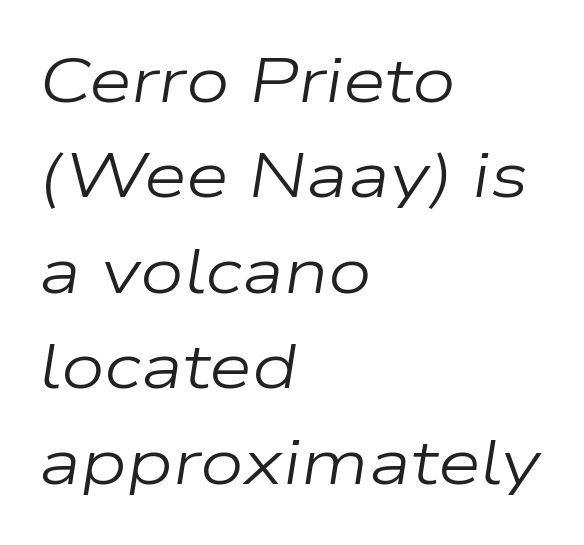
Q: Is the text bold? A: No.
Q: Is the text italic (slanted)? A: Yes, it leans right by about 9 degrees.
Q: Is the text underlined? A: No.
Q: How is the paragraph aligned? A: Left-aligned.
Q: Is the spacing between letters normal or unusually wide? A: Normal.
Q: Is the spacing between lines tight, normal or loose? A: Normal.
Q: Width (condensed, normal, or wide)? A: Wide.
Q: Stroke contrast? A: Low.
Q: x-height? A: Medium.
Q: Monospaced? A: No.
